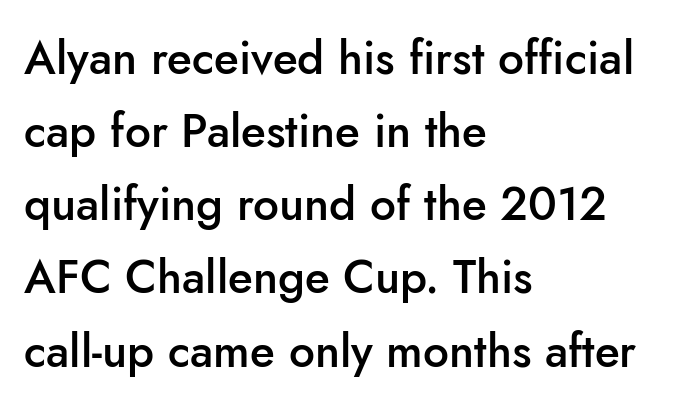
The image shows 46 px semibold sans-serif type, upright; set left-aligned, normal line spacing (1.59x), normal letter spacing, not underlined; low stroke contrast and a small x-height.
